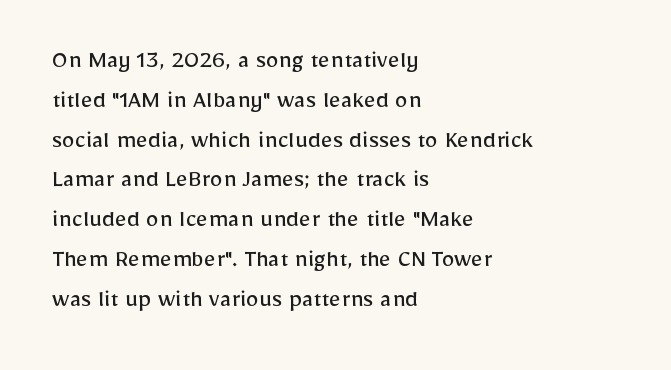
{"italic": "no", "bold": "no", "underline": "no", "align": "left", "line_spacing": "normal", "line_spacing_ratio": 1.53, "letter_spacing": "normal", "letter_spacing_em": 0.0, "glyph_px": 26}
